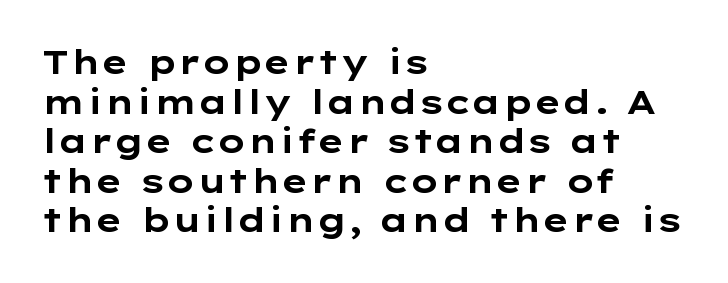
Q: Is the text bold? A: Yes.
Q: Is the text italic (slanted)? A: No, it is upright.
Q: Is the typeface a serif or a sans-serif typeface? A: Sans-serif.
Q: Is the text underlined? A: No.
Q: How is the paragraph aligned? A: Left-aligned.
Q: Is the spacing between letters normal or unusually wide? A: Normal.
Q: Width (condensed, normal, or wide)? A: Wide.
Q: Stroke contrast? A: Low.
Q: x-height? A: Medium.
Q: Monospaced? A: No.
